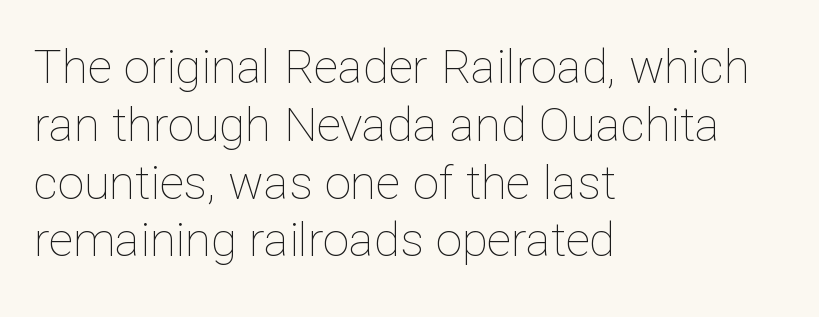
Q: Is the text bold? A: No.
Q: Is the text italic (slanted)? A: No, it is upright.
Q: Is the text underlined? A: No.
Q: How is the paragraph aligned? A: Left-aligned.
Q: Is the spacing between letters normal or unusually wide? A: Normal.
Q: Width (condensed, normal, or wide)? A: Normal.
Q: Stroke contrast? A: Low.
Q: x-height? A: Medium.
Q: Monospaced? A: No.
